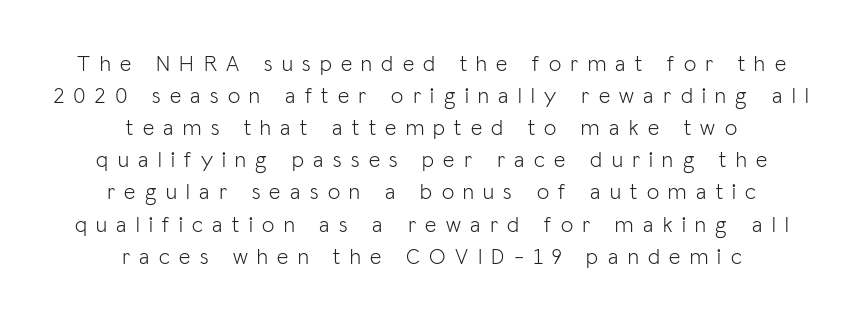
There is plenty of visible air inserted between adjacent glyphs. Horizontal bands of white between lines are of average thickness. Type without underlining. The weight tops out at a normal text grade.
